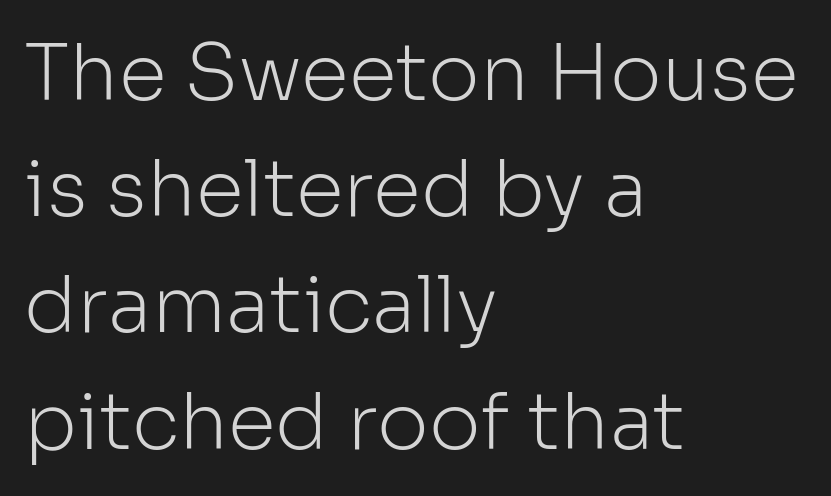
Q: Is the text bold? A: No.
Q: Is the text italic (slanted)? A: No, it is upright.
Q: Is the typeface a serif or a sans-serif typeface? A: Sans-serif.
Q: Is the text underlined? A: No.
Q: How is the paragraph aligned? A: Left-aligned.
Q: Is the spacing between letters normal or unusually wide? A: Normal.
Q: Is the spacing between lines tight, normal or loose? A: Normal.
Q: Width (condensed, normal, or wide)? A: Normal.
Q: Stroke contrast? A: Low.
Q: x-height? A: Medium.
Q: Monospaced? A: No.
